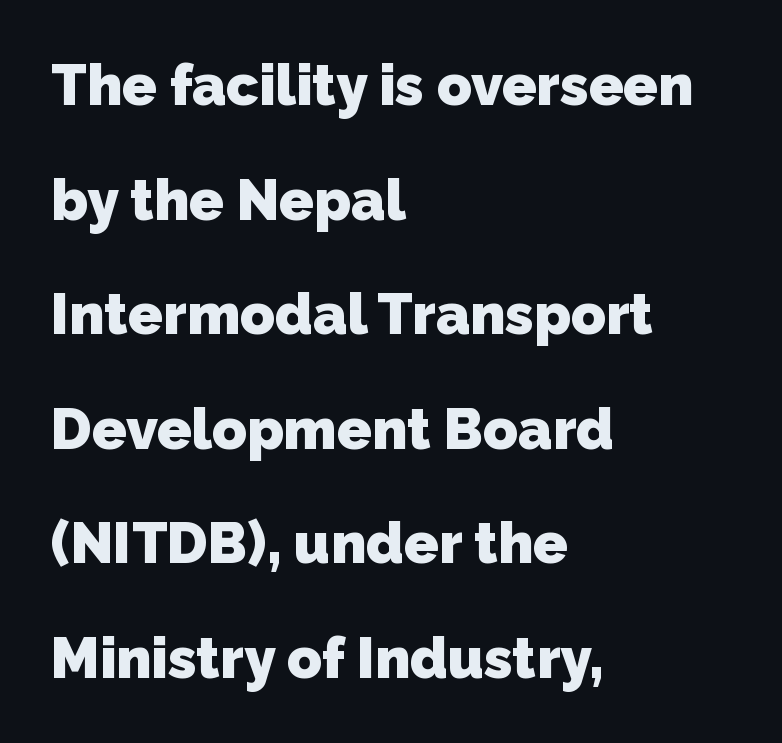
The image shows 57 px heavy sans-serif type; set left-aligned, loose line spacing (2.01x), normal letter spacing, not underlined; low stroke contrast and a medium x-height.
